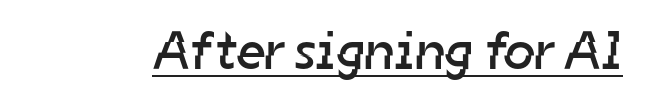
Between one letter and the next there's only the usual sliver of space. Weight: regular or lighter. Type style note: lacks serifs. This sample carries an underscore along the baseline area. Note the varied advance widths — an 'i' is clearly narrower than an 'm'.
